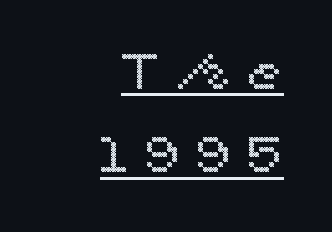
The image shows 50 px wide type; set right-aligned, normal line spacing (1.67x), unusually wide letter spacing (+0.35 em), underlined; a medium x-height.
